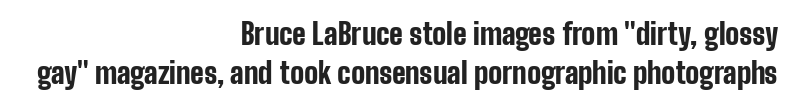
Looks like regular typesetting: each glyph gets only the width it needs. Vertically, the passage feels balanced, rows spaced as you'd expect. I'd call this a sans setting — the letters go barefoot. The rendering keeps characters at their native spacing. The type sits square on the baseline with zero lean. Alignment: flush right.
